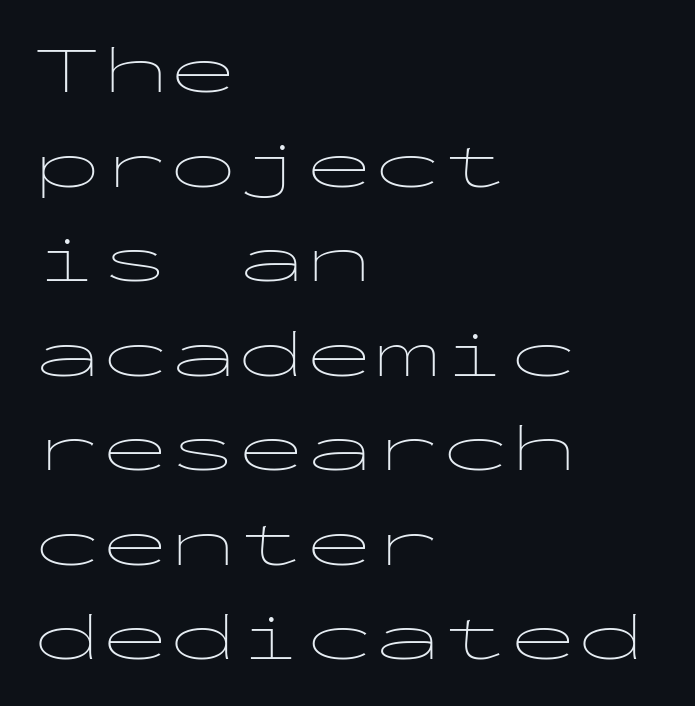
The image shows 68 px thin, wide sans-serif type, upright, monospaced; set left-aligned, normal line spacing (1.39x), normal letter spacing, not underlined; low stroke contrast and a medium x-height.
